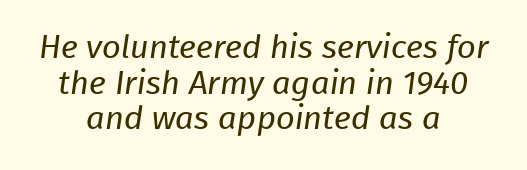
Rule under the text: the space is simply empty. A typesetter would label this face a sans. Proportional: the letters do not fall into vertical columns. In terms of leading, this rendering errs on the cramped side. Counters stay open thanks to moderate or lighter strokes. Tracking value appears to be zero — textbook default spacing.
